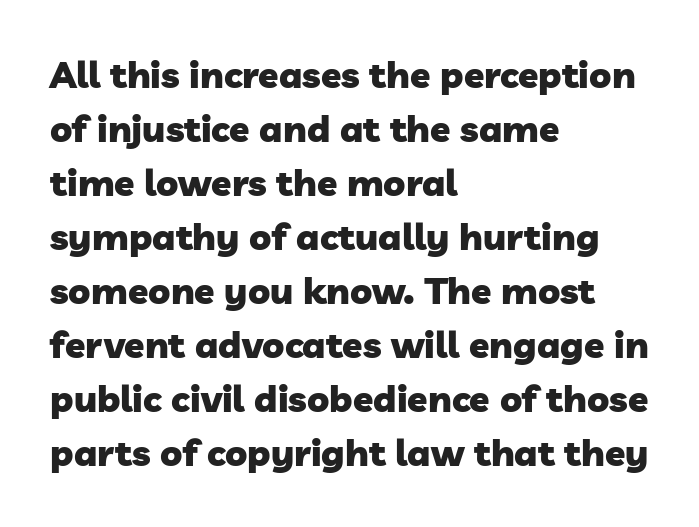
The image shows 37 px heavy sans-serif type; set left-aligned, normal line spacing (1.46x), normal letter spacing, not underlined; low stroke contrast and a medium x-height.
